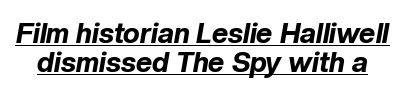
Q: Is the text bold? A: Yes.
Q: Is the text italic (slanted)? A: Yes, it leans right by about 10 degrees.
Q: Is the text underlined? A: Yes.
Q: Is the spacing between letters normal or unusually wide? A: Normal.
Q: Is the spacing between lines tight, normal or loose? A: Tight.
Q: Width (condensed, normal, or wide)? A: Normal.
Q: Stroke contrast? A: Low.
Q: x-height? A: Medium.
Q: Monospaced? A: No.
